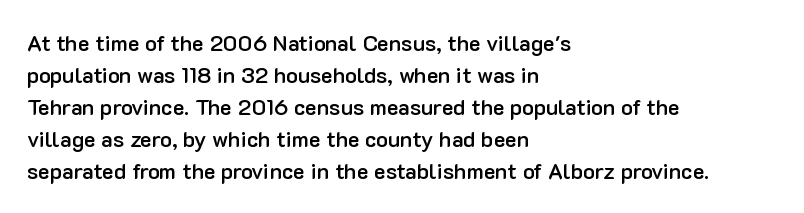
Q: Is the text bold? A: Semi-bold.
Q: Is the text italic (slanted)? A: No, it is upright.
Q: Is the text underlined? A: No.
Q: How is the paragraph aligned? A: Left-aligned.
Q: Is the spacing between letters normal or unusually wide? A: Normal.
Q: Is the spacing between lines tight, normal or loose? A: Normal.
